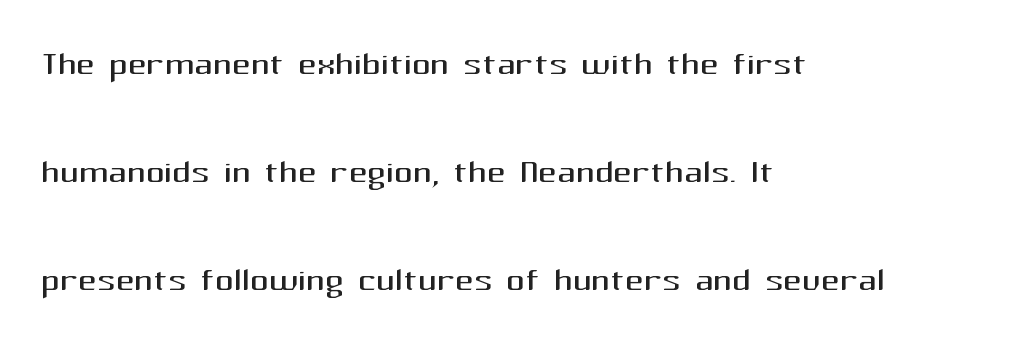
Q: Is the text bold? A: No.
Q: Is the text italic (slanted)? A: No, it is upright.
Q: Is the typeface a serif or a sans-serif typeface? A: Sans-serif.
Q: Is the text underlined? A: No.
Q: How is the paragraph aligned? A: Left-aligned.
Q: Is the spacing between letters normal or unusually wide? A: Normal.
Q: Is the spacing between lines tight, normal or loose? A: Loose.
Q: Width (condensed, normal, or wide)? A: Normal.
Q: Stroke contrast? A: Medium.
Q: x-height? A: Medium.
Q: Monospaced? A: No.
